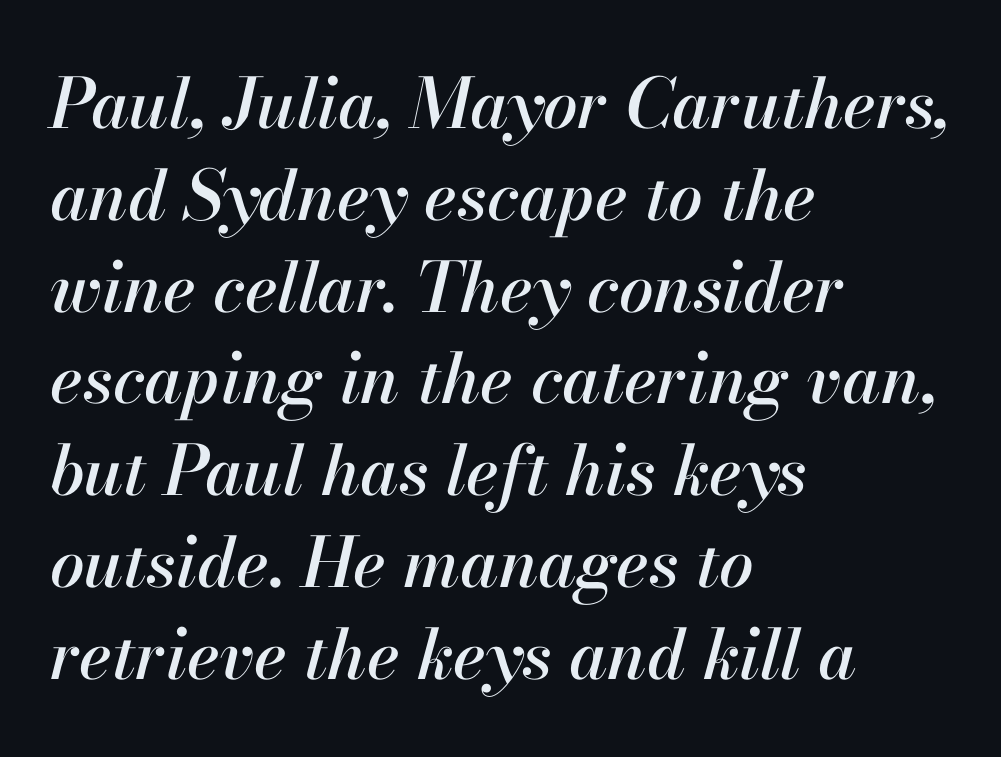
No extra tracking has been applied to these lines. Does the leading feel generous? No, just average. Every row of glyphs begins at an identical x-position on the left. The foot of each line stays bare and open. Tall strokes in this sample are angled rather than plumb. Spacing verdict: proportional, widths tailored to each character.
